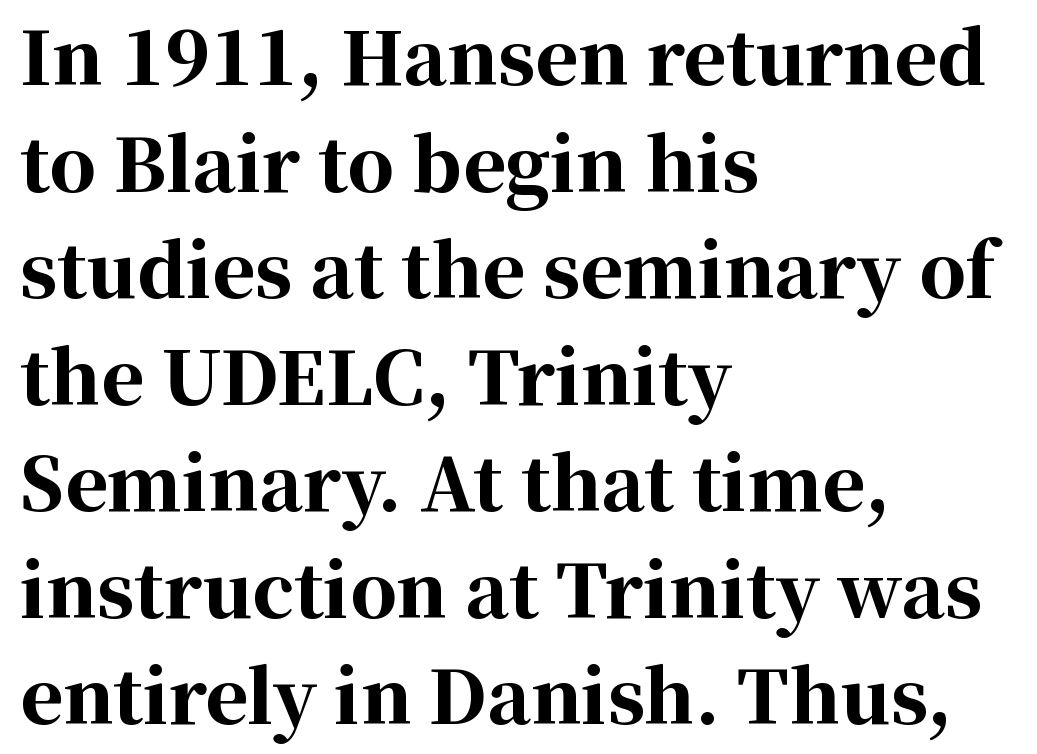
Q: Is the text bold? A: Yes.
Q: Is the text italic (slanted)? A: No, it is upright.
Q: Is the typeface a serif or a sans-serif typeface? A: Serif.
Q: Is the text underlined? A: No.
Q: How is the paragraph aligned? A: Left-aligned.
Q: Is the spacing between letters normal or unusually wide? A: Normal.
Q: Is the spacing between lines tight, normal or loose? A: Normal.
Q: Width (condensed, normal, or wide)? A: Normal.
Q: Stroke contrast? A: High.
Q: x-height? A: Medium.
Q: Monospaced? A: No.
